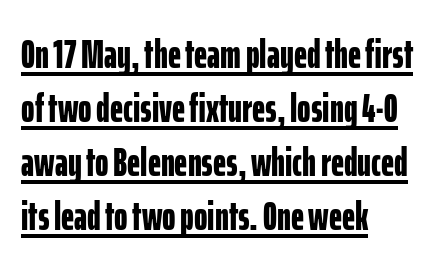
{"serif": "no", "italic": "no", "bold": "yes", "weight": "bold", "width": "condensed", "stroke_contrast": "low", "x_height": "medium", "monospaced": "no", "underline": "yes", "align": "left", "line_spacing": "normal", "line_spacing_ratio": 1.32, "letter_spacing": "normal", "letter_spacing_em": 0.0, "glyph_px": 41}
